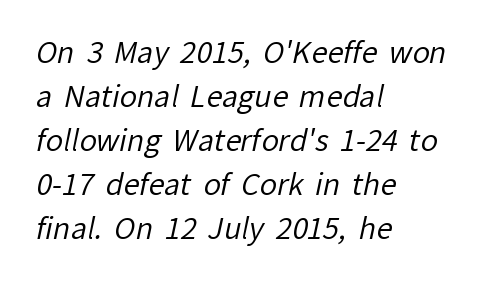
Successive baselines arrive at the customary interval. The passage shown is typed in a proportional face where columns would drift. Where is the straight margin? On the left. This is sans-serif lettering, the kind often seen on screens and signage. The letters look calm and open, with moderate or lighter stems.
